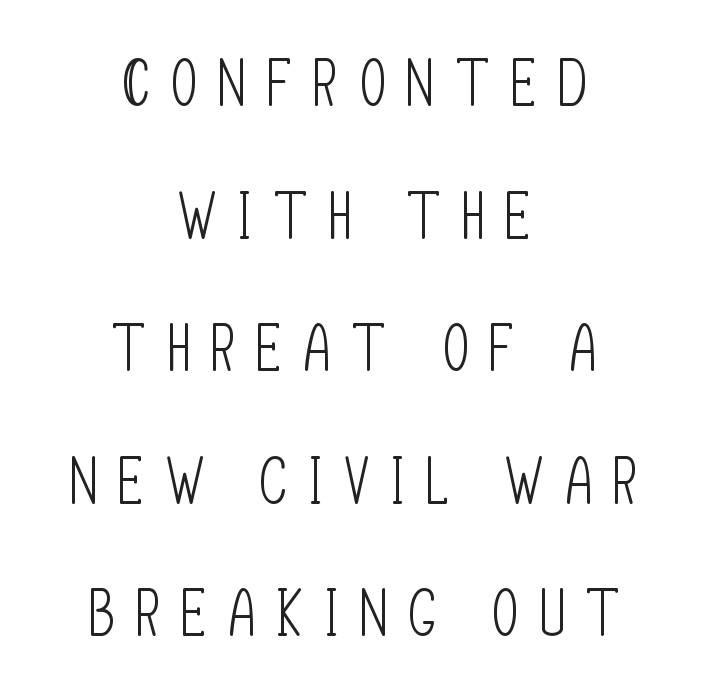
Q: Is the text bold? A: No.
Q: Is the text italic (slanted)? A: No, it is upright.
Q: Is the typeface a serif or a sans-serif typeface? A: Sans-serif.
Q: Is the text underlined? A: No.
Q: How is the paragraph aligned? A: Centered.
Q: Is the spacing between letters normal or unusually wide? A: Unusually wide.
Q: Is the spacing between lines tight, normal or loose? A: Loose.
Q: Width (condensed, normal, or wide)? A: Condensed.
Q: Stroke contrast? A: Low.
Q: x-height? A: Large.
Q: Monospaced? A: No.
